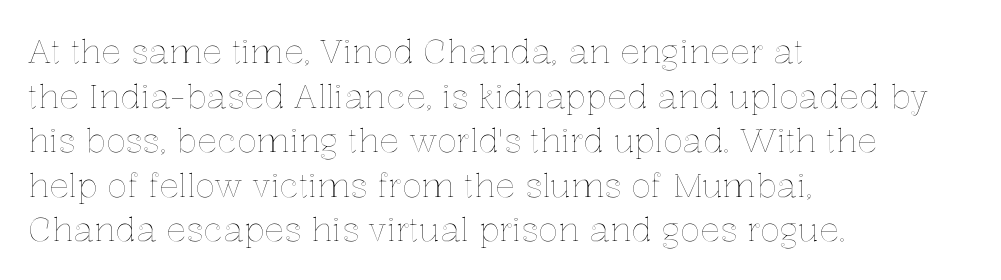
The image shows 33 px text type, upright; set left-aligned, normal line spacing (1.35x), normal letter spacing, not underlined; a medium x-height.
